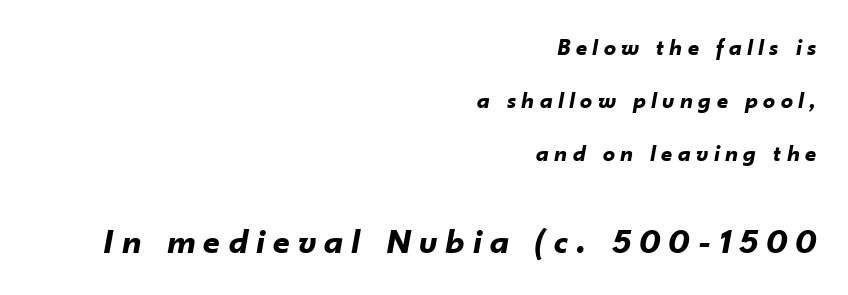
Q: Is the text bold? A: Yes.
Q: Is the text italic (slanted)? A: Yes, it leans right by about 10 degrees.
Q: Is the text underlined? A: No.
Q: How is the paragraph aligned? A: Right-aligned.
Q: Is the spacing between letters normal or unusually wide? A: Unusually wide.
Q: Is the spacing between lines tight, normal or loose? A: Loose.
Q: Which block of text is set in a larger size, the first (top) or the second (bottom)? A: The second (bottom) one.
Q: Width (condensed, normal, or wide)? A: Normal.
Q: Stroke contrast? A: Low.
Q: x-height? A: Small.
Q: Monospaced? A: No.
